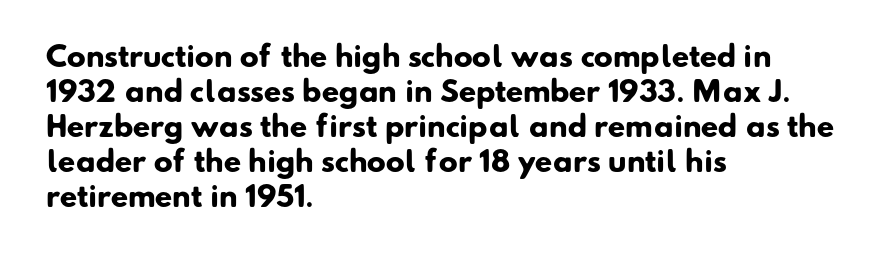
The image shows 28 px heavy sans-serif type; set left-aligned, normal line spacing (1.25x), normal letter spacing, not underlined; low stroke contrast and a small x-height.
